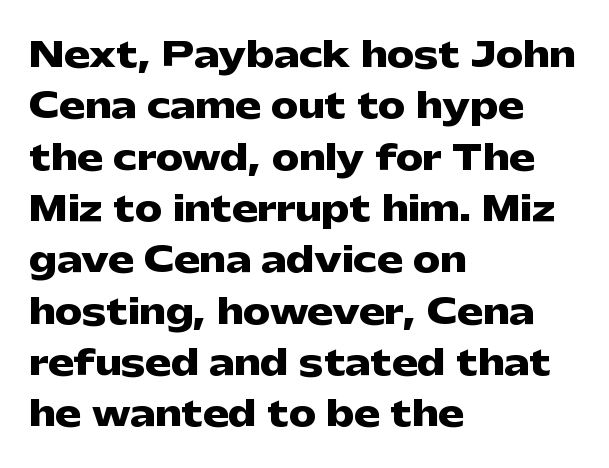
Evenly set lines give the paragraph a standard silhouette. This sample is left-justified, so line endings fall wherever the words run out. Glance below the letters and you will spot only blank space. Here the designer chose a conventional face with non-uniform glyph widths.
